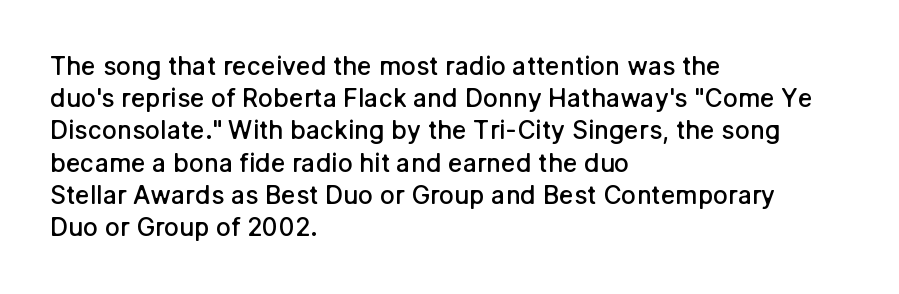
Typesetter's note: demi weight, one step under bold. What's the leading like? Ordinary, nothing unusual. Observe the ordinary spacing: letters are neighbours, not strangers. Anything drawn beneath the words? Only blank space.
